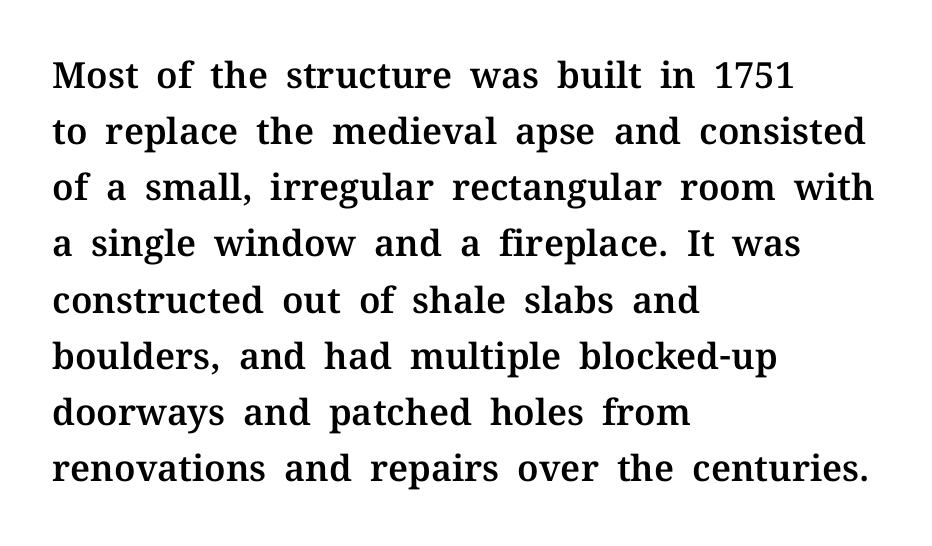
{"serif": "yes", "italic": "no", "width": "normal", "stroke_contrast": "medium", "x_height": "medium", "monospaced": "no", "underline": "no", "align": "left", "line_spacing": "normal", "line_spacing_ratio": 1.56, "letter_spacing": "normal", "letter_spacing_em": 0.0, "glyph_px": 36}
